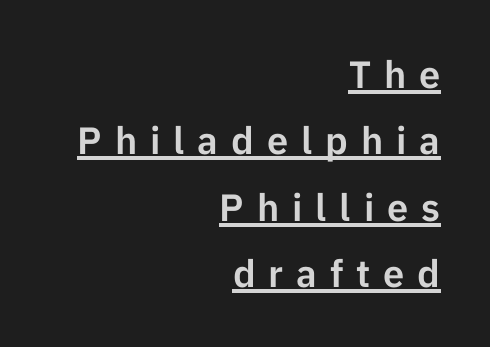
Q: Is the text italic (slanted)? A: No, it is upright.
Q: Is the typeface a serif or a sans-serif typeface? A: Sans-serif.
Q: Is the text underlined? A: Yes.
Q: How is the paragraph aligned? A: Right-aligned.
Q: Is the spacing between letters normal or unusually wide? A: Unusually wide.
Q: Width (condensed, normal, or wide)? A: Normal.
Q: Stroke contrast? A: Low.
Q: x-height? A: Medium.
Q: Monospaced? A: No.
